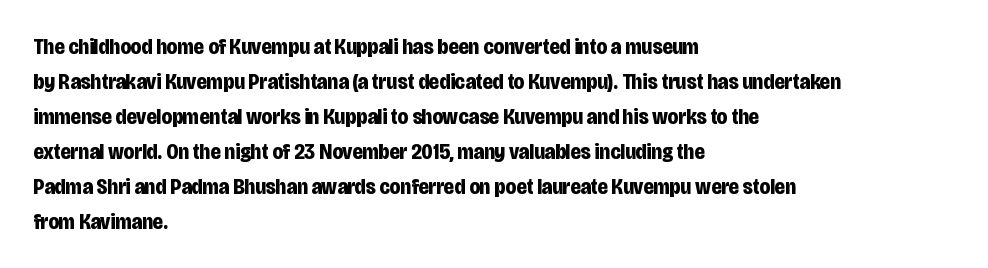
The image shows 22 px bold type, upright; set left-aligned, normal line spacing (1.59x), normal letter spacing, not underlined.
